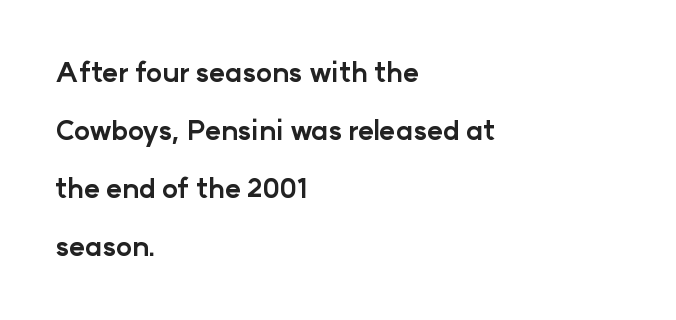
{"italic": "no", "bold": "yes", "underline": "no", "align": "left", "line_spacing": "loose", "line_spacing_ratio": 2.15, "letter_spacing": "normal", "letter_spacing_em": 0.0, "glyph_px": 27}
